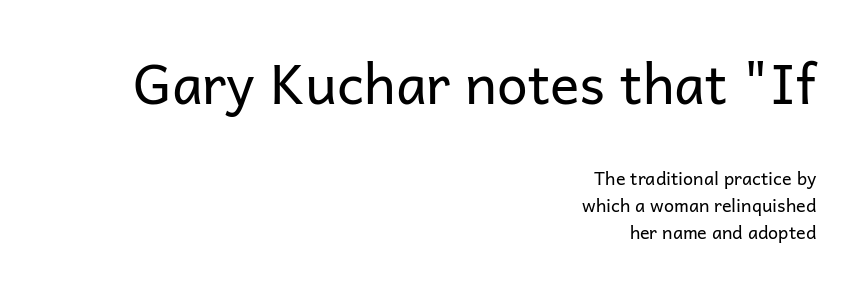
{"serif": "no", "italic": "no", "bold": "no", "weight": "regular", "width": "normal", "stroke_contrast": "low", "x_height": "medium", "monospaced": "no", "underline": "no", "align": "right", "line_spacing": "normal", "line_spacing_ratio": 1.51, "letter_spacing": "normal", "letter_spacing_em": 0.0, "larger_block": "first", "size_ratio": 3.06, "glyph_px": 55}
